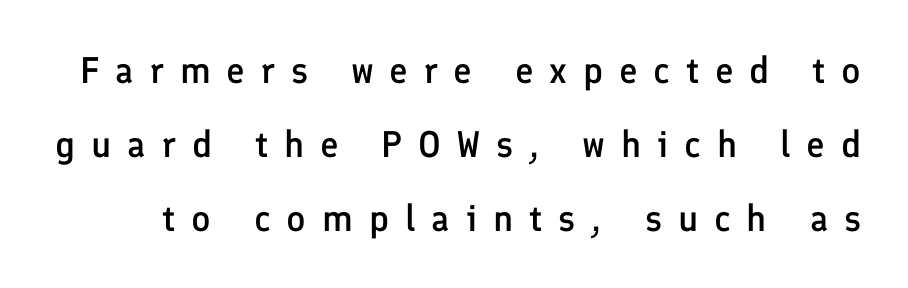
Q: Is the text bold? A: Semi-bold.
Q: Is the text italic (slanted)? A: No, it is upright.
Q: Is the typeface a serif or a sans-serif typeface? A: Sans-serif.
Q: Is the text underlined? A: No.
Q: Is the spacing between letters normal or unusually wide? A: Unusually wide.
Q: Is the spacing between lines tight, normal or loose? A: Loose.
Q: Width (condensed, normal, or wide)? A: Normal.
Q: Stroke contrast? A: Low.
Q: x-height? A: Medium.
Q: Monospaced? A: No.
